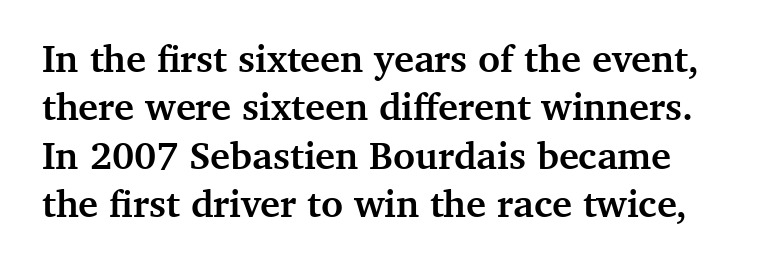
The image shows 38 px semibold serif type, upright; set normal line spacing (1.27x), normal letter spacing, not underlined; medium stroke contrast and a medium x-height.
